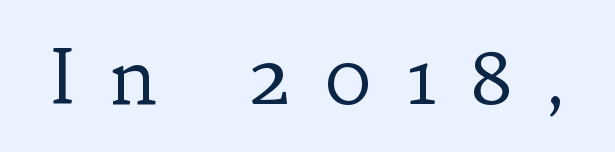
{"serif": "yes", "italic": "no", "bold": "no", "weight": "regular", "width": "normal", "stroke_contrast": "low", "x_height": "medium", "monospaced": "no", "underline": "no", "letter_spacing": "wide", "letter_spacing_em": 0.42, "glyph_px": 76}
